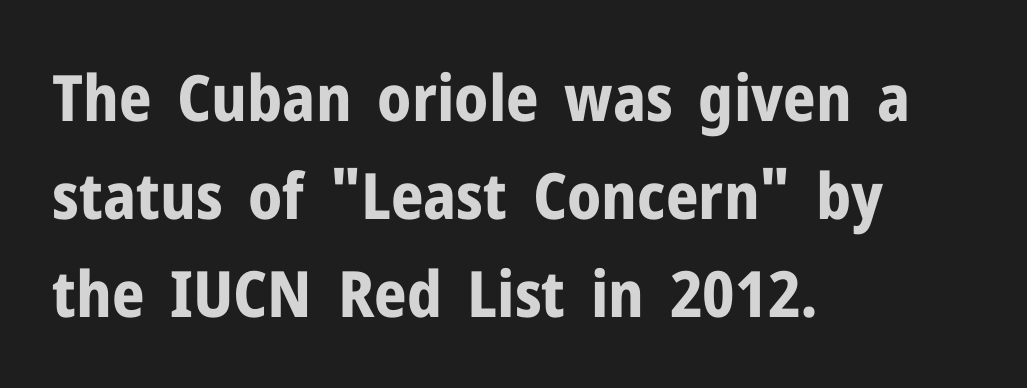
The image shows 64 px bold sans-serif type, upright; set left-aligned, normal line spacing (1.53x), normal letter spacing, not underlined; low stroke contrast and a medium x-height.
